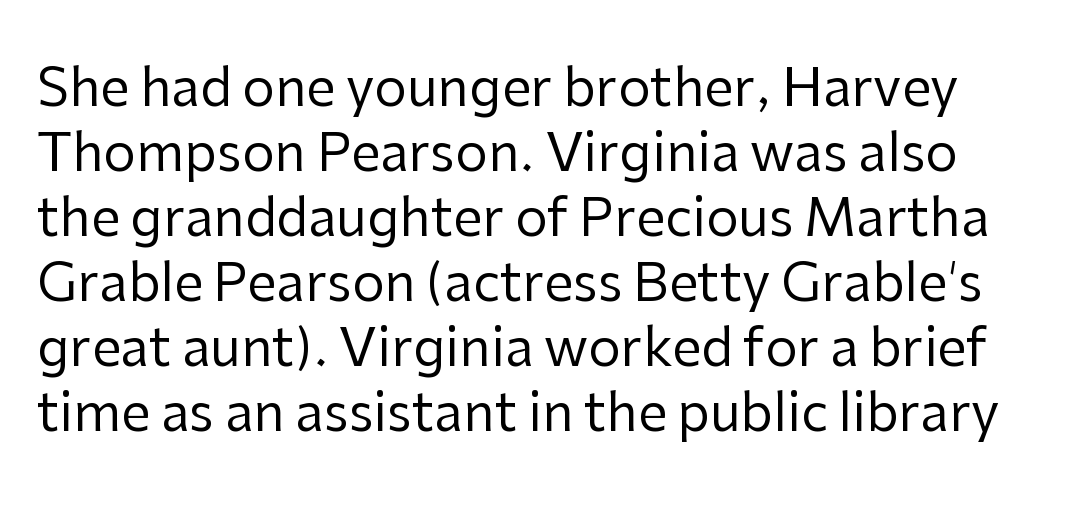
Q: Is the text bold? A: No.
Q: Is the text italic (slanted)? A: No, it is upright.
Q: Is the typeface a serif or a sans-serif typeface? A: Sans-serif.
Q: Is the text underlined? A: No.
Q: Is the spacing between letters normal or unusually wide? A: Normal.
Q: Is the spacing between lines tight, normal or loose? A: Normal.
Q: Width (condensed, normal, or wide)? A: Normal.
Q: Stroke contrast? A: Low.
Q: x-height? A: Medium.
Q: Monospaced? A: No.
